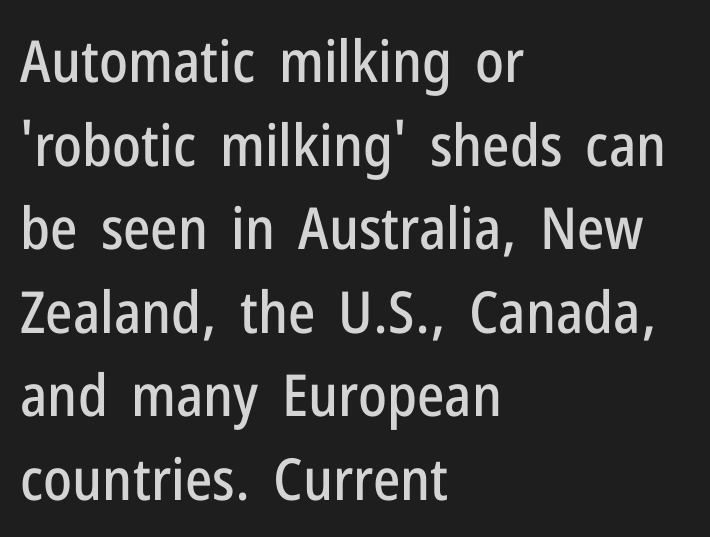
{"serif": "no", "italic": "no", "width": "condensed", "stroke_contrast": "low", "x_height": "medium", "monospaced": "no", "underline": "no", "align": "left", "line_spacing": "normal", "line_spacing_ratio": 1.44, "letter_spacing": "normal", "letter_spacing_em": 0.0, "glyph_px": 58}
